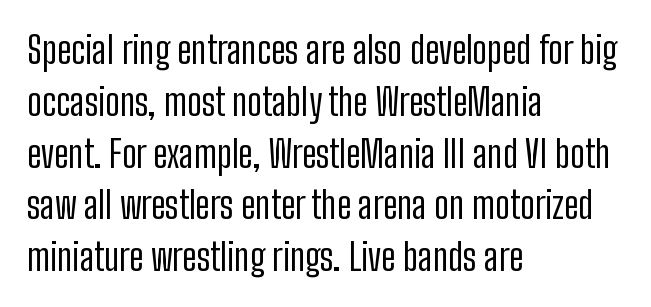
Q: Is the text bold? A: No.
Q: Is the text italic (slanted)? A: No, it is upright.
Q: Is the typeface a serif or a sans-serif typeface? A: Sans-serif.
Q: Is the text underlined? A: No.
Q: How is the paragraph aligned? A: Left-aligned.
Q: Is the spacing between letters normal or unusually wide? A: Normal.
Q: Is the spacing between lines tight, normal or loose? A: Normal.
Q: Width (condensed, normal, or wide)? A: Condensed.
Q: Stroke contrast? A: Low.
Q: x-height? A: Medium.
Q: Monospaced? A: No.
